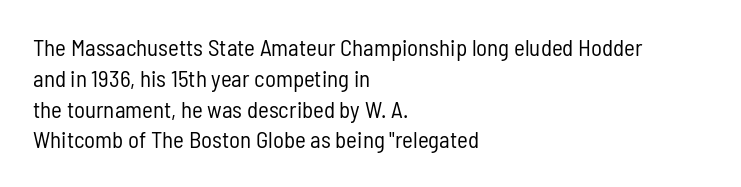
{"italic": "no", "bold": "no", "underline": "no", "align": "left", "line_spacing": "normal", "line_spacing_ratio": 1.34, "letter_spacing": "normal", "letter_spacing_em": 0.0, "glyph_px": 23}
